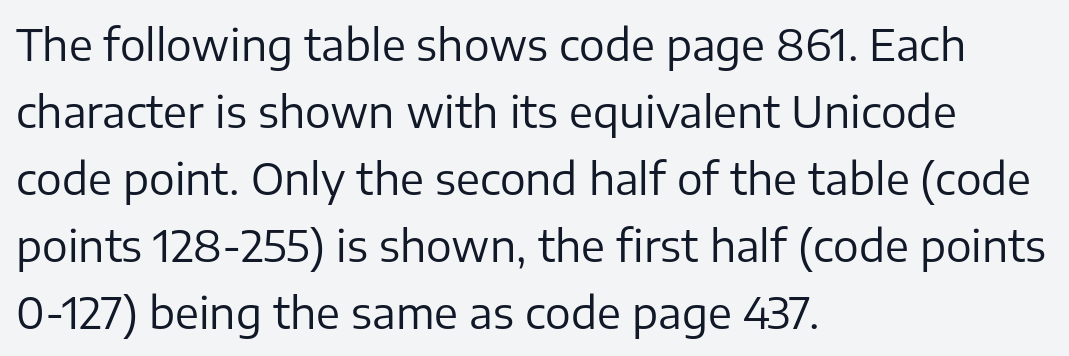
Q: Is the text bold? A: No.
Q: Is the text italic (slanted)? A: No, it is upright.
Q: Is the typeface a serif or a sans-serif typeface? A: Sans-serif.
Q: Is the text underlined? A: No.
Q: How is the paragraph aligned? A: Left-aligned.
Q: Is the spacing between letters normal or unusually wide? A: Normal.
Q: Is the spacing between lines tight, normal or loose? A: Normal.
Q: Width (condensed, normal, or wide)? A: Normal.
Q: Stroke contrast? A: Low.
Q: x-height? A: Medium.
Q: Monospaced? A: No.
